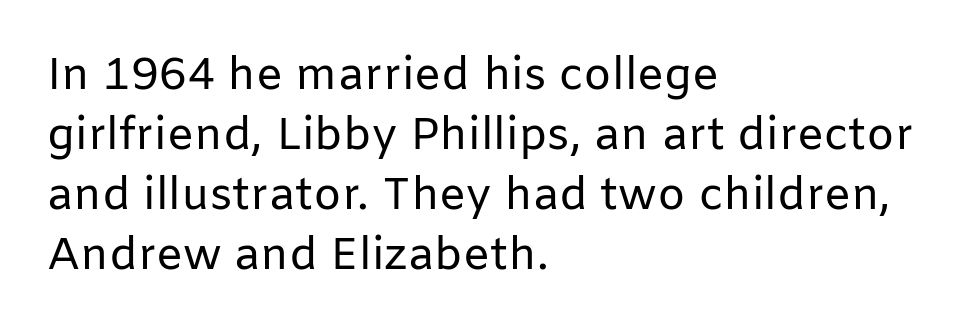
The image shows 45 px regular-weight sans-serif type, upright; set left-aligned, normal line spacing (1.33x), normal letter spacing, not underlined; low stroke contrast and a medium x-height.
